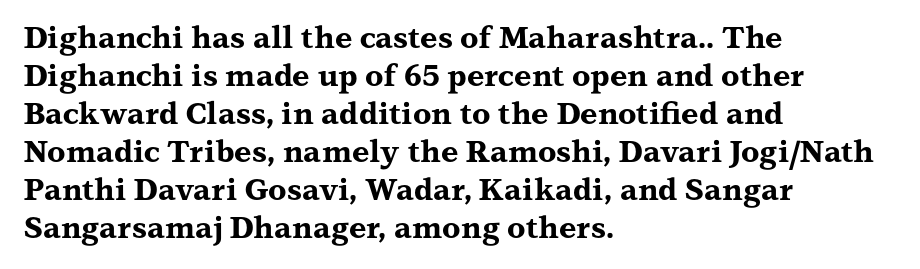
{"serif": "yes", "italic": "no", "bold": "yes", "weight": "bold", "width": "wide", "stroke_contrast": "medium", "x_height": "medium", "monospaced": "no", "underline": "no", "align": "left", "line_spacing": "normal", "line_spacing_ratio": 1.27, "letter_spacing": "normal", "letter_spacing_em": 0.0, "glyph_px": 30}
